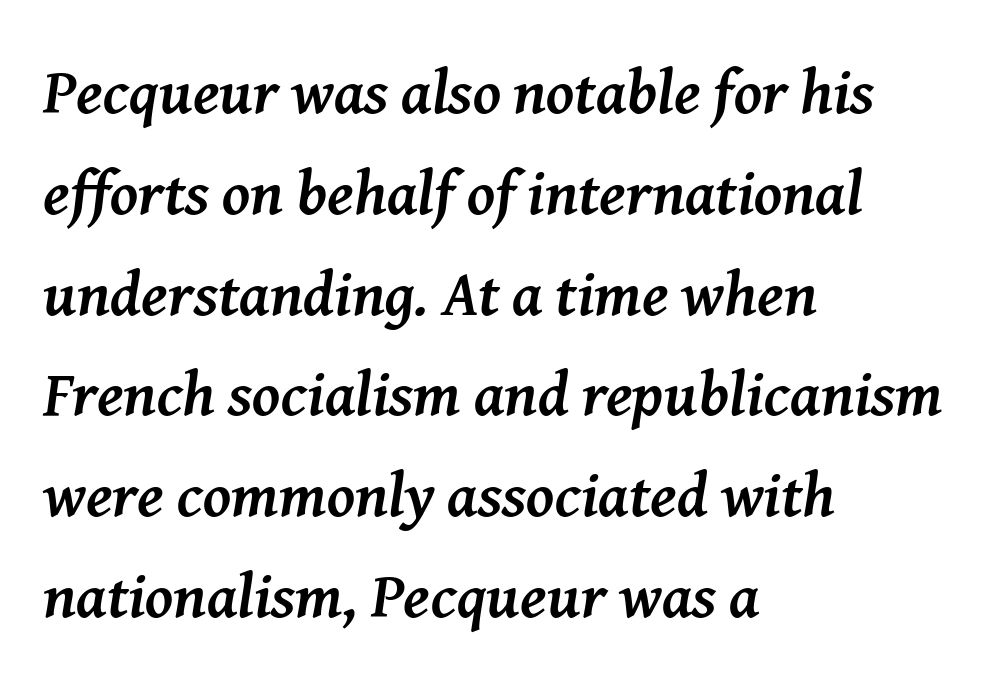
Only glyphs here, with clear space below each row. Quick note: interline space is typical. Compared with typical body copy, the letter spacing here is the same. The characters look thick and weighty, a clear bold. The designer went with a serif here, giving each stem small feet.
